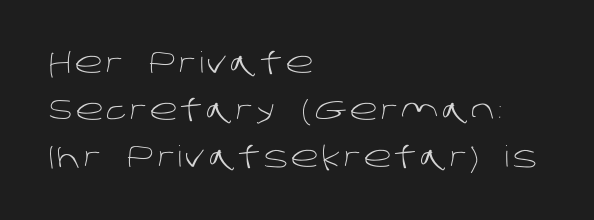
{"serif": "no", "bold": "no", "weight": "light", "width": "normal", "stroke_contrast": "low", "x_height": "large", "monospaced": "no", "underline": "no", "align": "left", "line_spacing": "normal", "line_spacing_ratio": 1.62, "glyph_px": 29}
